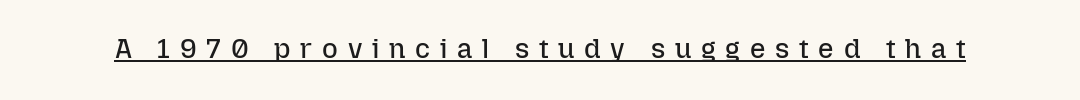
{"italic": "no", "bold": "no", "underline": "yes", "letter_spacing": "wide", "letter_spacing_em": 0.36, "glyph_px": 27}
